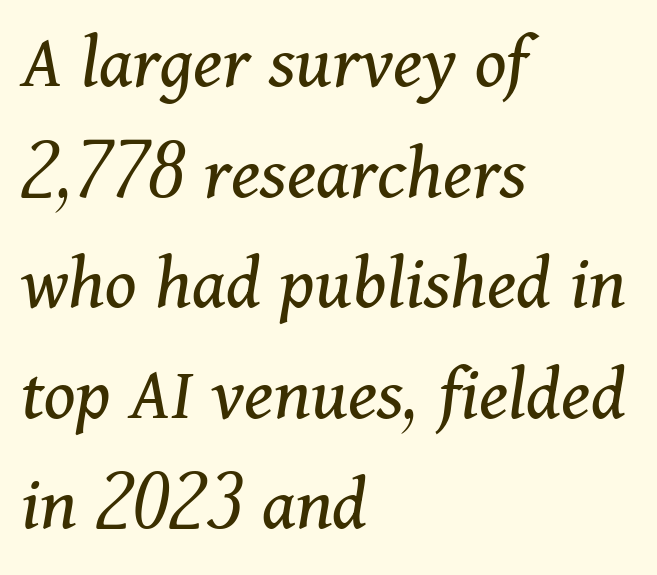
Q: Is the text bold? A: No.
Q: Is the text italic (slanted)? A: Yes, it leans right by about 11 degrees.
Q: Is the typeface a serif or a sans-serif typeface? A: Serif.
Q: Is the text underlined? A: No.
Q: How is the paragraph aligned? A: Left-aligned.
Q: Is the spacing between letters normal or unusually wide? A: Normal.
Q: Is the spacing between lines tight, normal or loose? A: Normal.
Q: Width (condensed, normal, or wide)? A: Normal.
Q: Stroke contrast? A: Medium.
Q: x-height? A: Medium.
Q: Monospaced? A: No.
